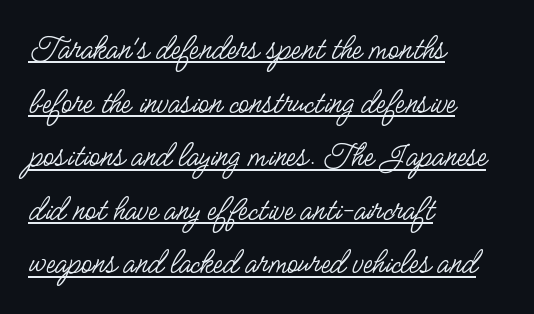
Q: Is the text bold? A: No.
Q: Is the text italic (slanted)? A: Yes.
Q: Is the typeface a serif or a sans-serif typeface? A: Sans-serif.
Q: Is the text underlined? A: Yes.
Q: How is the paragraph aligned? A: Left-aligned.
Q: Is the spacing between letters normal or unusually wide? A: Normal.
Q: Is the spacing between lines tight, normal or loose? A: Normal.
Q: Width (condensed, normal, or wide)? A: Condensed.
Q: Stroke contrast? A: Low.
Q: x-height? A: Small.
Q: Monospaced? A: No.
